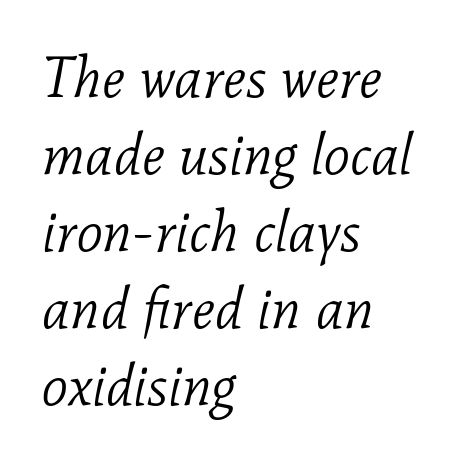
Q: Is the text bold? A: No.
Q: Is the text italic (slanted)? A: Yes, it leans right by about 11 degrees.
Q: Is the typeface a serif or a sans-serif typeface? A: Serif.
Q: Is the text underlined? A: No.
Q: How is the paragraph aligned? A: Left-aligned.
Q: Is the spacing between letters normal or unusually wide? A: Normal.
Q: Is the spacing between lines tight, normal or loose? A: Normal.
Q: Width (condensed, normal, or wide)? A: Normal.
Q: Stroke contrast? A: Low.
Q: x-height? A: Medium.
Q: Monospaced? A: No.
